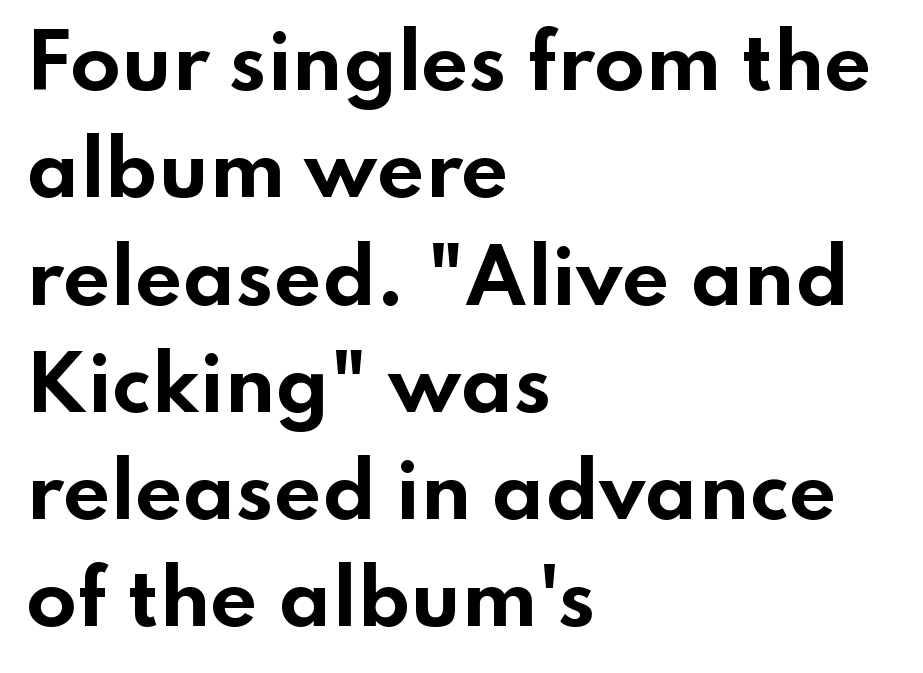
Beneath every word, the page is bare. The specimen reads as upright at a glance. Look at the bottom of the vertical strokes: they stop flat, with no serifs. Looks like regular typesetting: each glyph gets only the width it needs. The typesetting leans heavy: a genuine bold. The designer left line spacing at the default.
